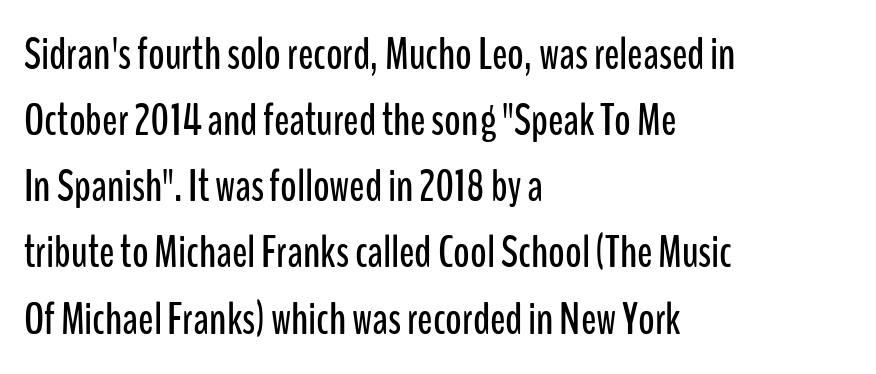
Q: Is the text italic (slanted)? A: No, it is upright.
Q: Is the typeface a serif or a sans-serif typeface? A: Sans-serif.
Q: Is the text underlined? A: No.
Q: How is the paragraph aligned? A: Left-aligned.
Q: Is the spacing between letters normal or unusually wide? A: Normal.
Q: Is the spacing between lines tight, normal or loose? A: Normal.
Q: Width (condensed, normal, or wide)? A: Condensed.
Q: Stroke contrast? A: Low.
Q: x-height? A: Medium.
Q: Monospaced? A: No.
